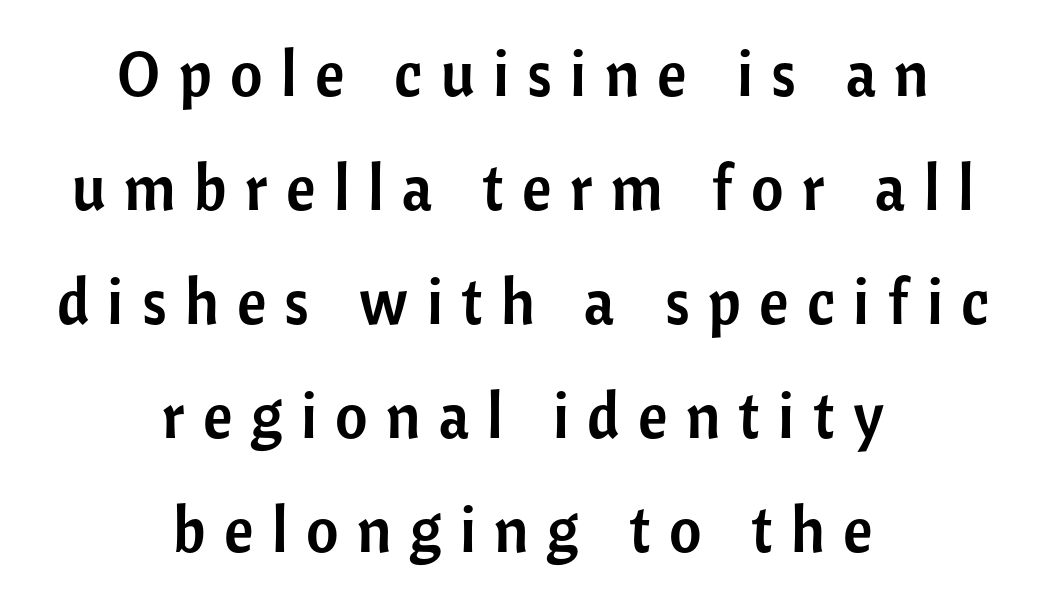
The image shows 63 px sans-serif type, upright; set centered, line spacing 1.81x, unusually wide letter spacing (+0.29 em), not underlined; low stroke contrast and a medium x-height.
